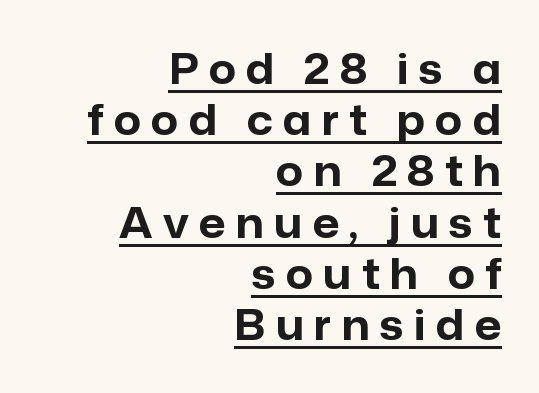
Q: Is the text bold? A: Yes.
Q: Is the text italic (slanted)? A: No, it is upright.
Q: Is the typeface a serif or a sans-serif typeface? A: Sans-serif.
Q: Is the text underlined? A: Yes.
Q: How is the paragraph aligned? A: Right-aligned.
Q: Is the spacing between letters normal or unusually wide? A: Unusually wide.
Q: Width (condensed, normal, or wide)? A: Normal.
Q: Stroke contrast? A: Low.
Q: x-height? A: Medium.
Q: Monospaced? A: No.
